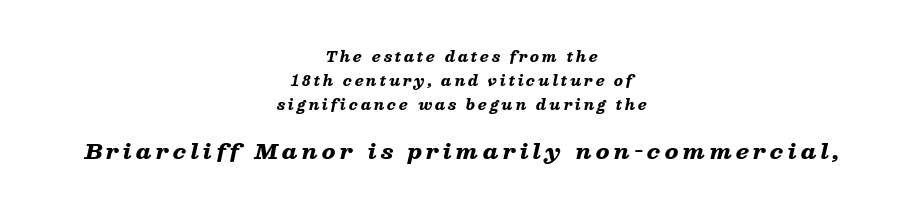
Q: Is the text bold? A: Yes.
Q: Is the text italic (slanted)? A: Yes, it leans right by about 13 degrees.
Q: Is the text underlined? A: No.
Q: How is the paragraph aligned? A: Centered.
Q: Is the spacing between letters normal or unusually wide? A: Unusually wide.
Q: Is the spacing between lines tight, normal or loose? A: Normal.
Q: Which block of text is set in a larger size, the first (top) or the second (bottom)? A: The second (bottom) one.
